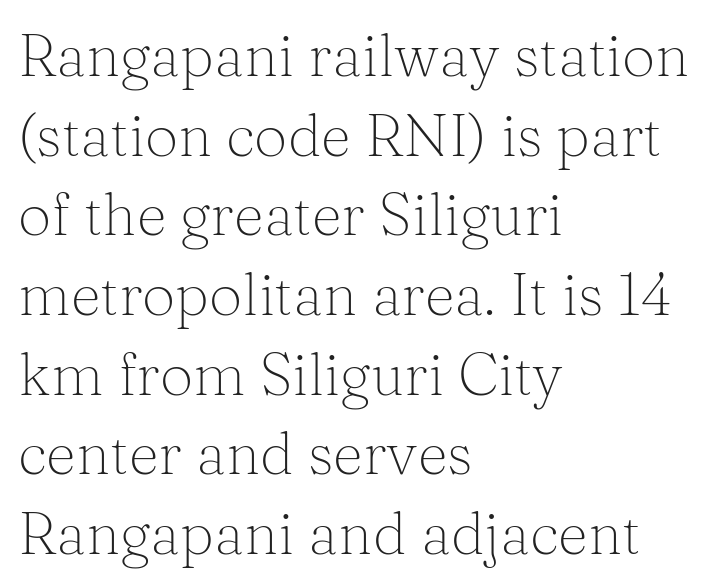
The image shows 59 px light serif type, upright; set left-aligned, normal line spacing (1.35x), normal letter spacing, not underlined; medium stroke contrast and a medium x-height.
